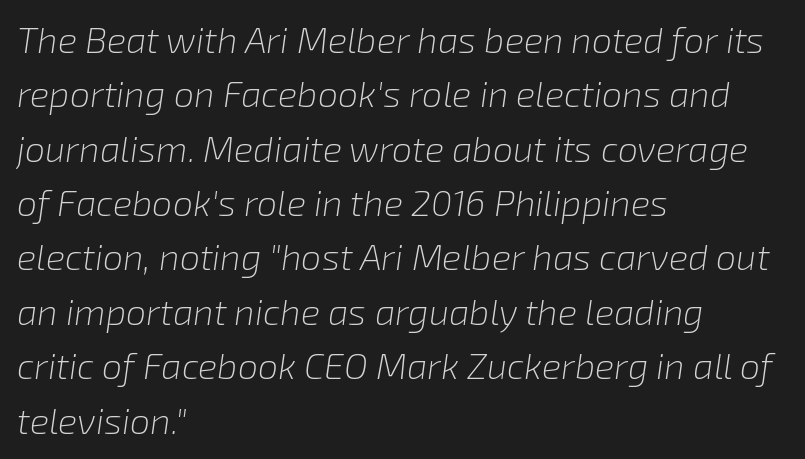
{"italic": "yes", "lean": "right", "slant_degrees": 8, "bold": "no", "weight": "light", "width": "normal", "stroke_contrast": "low", "x_height": "medium", "monospaced": "no", "underline": "no", "align": "left", "line_spacing": "normal", "line_spacing_ratio": 1.51, "letter_spacing": "normal", "letter_spacing_em": 0.0, "glyph_px": 36}
